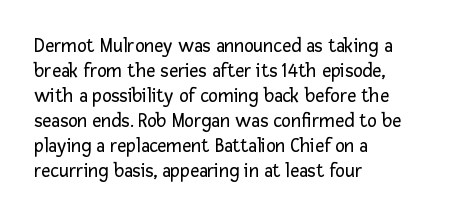
Q: Is the text bold? A: No.
Q: Is the text italic (slanted)? A: No, it is upright.
Q: Is the text underlined? A: No.
Q: How is the paragraph aligned? A: Left-aligned.
Q: Is the spacing between letters normal or unusually wide? A: Normal.
Q: Is the spacing between lines tight, normal or loose? A: Normal.
